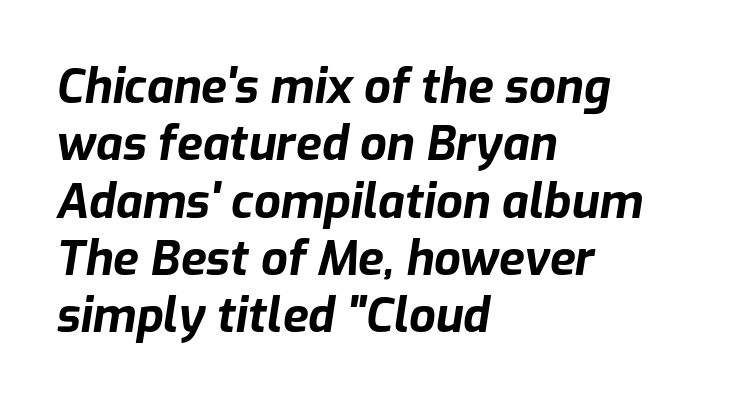
Q: Is the text bold? A: Yes.
Q: Is the text italic (slanted)? A: Yes, it leans right by about 9 degrees.
Q: Is the text underlined? A: No.
Q: How is the paragraph aligned? A: Left-aligned.
Q: Is the spacing between letters normal or unusually wide? A: Normal.
Q: Width (condensed, normal, or wide)? A: Normal.
Q: Stroke contrast? A: Low.
Q: x-height? A: Medium.
Q: Monospaced? A: No.
